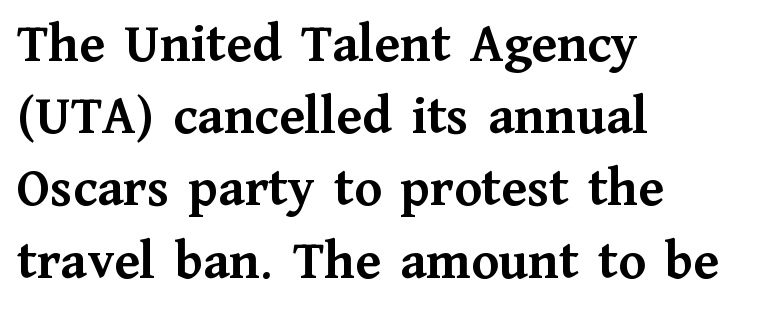
Heavy-handed strokes throughout: this text is bold. Rows of type keep a routine distance in the vertical direction. The strip under each line holds only bare page. Proportional: the letters do not fall into vertical columns.
